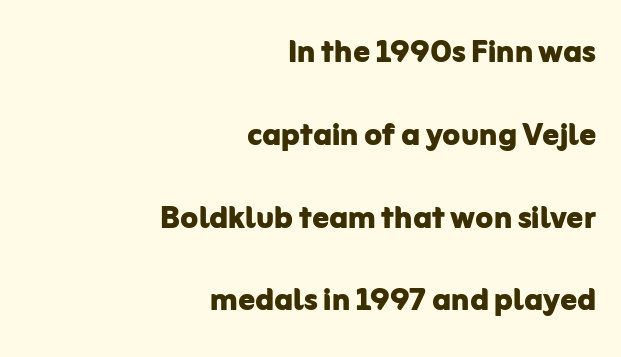
{"serif": "no", "italic": "no", "bold": "yes", "weight": "bold", "width": "normal", "stroke_contrast": "low", "x_height": "medium", "monospaced": "no", "underline": "no", "align": "right", "line_spacing": "loose", "line_spacing_ratio": 2.02, "letter_spacing": "normal", "letter_spacing_em": 0.0, "glyph_px": 41}
